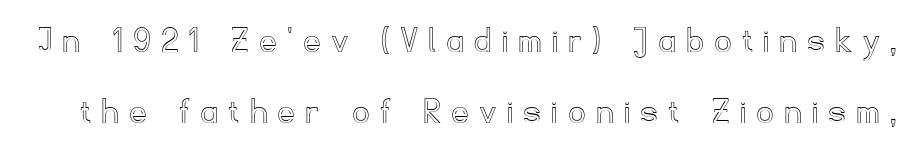
The image shows 39 px text type, upright; set line spacing 1.82x, unusually wide letter spacing (+0.31 em), not underlined; a small x-height.
